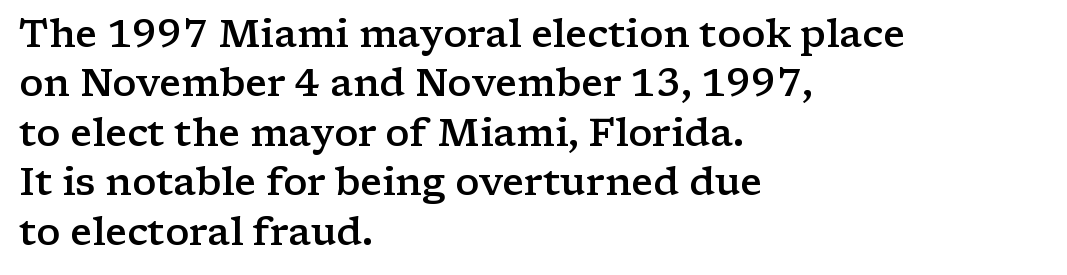
Q: Is the text bold? A: Semi-bold.
Q: Is the text italic (slanted)? A: No, it is upright.
Q: Is the typeface a serif or a sans-serif typeface? A: Serif.
Q: Is the text underlined? A: No.
Q: How is the paragraph aligned? A: Left-aligned.
Q: Is the spacing between letters normal or unusually wide? A: Normal.
Q: Is the spacing between lines tight, normal or loose? A: Normal.
Q: Width (condensed, normal, or wide)? A: Wide.
Q: Stroke contrast? A: Low.
Q: x-height? A: Medium.
Q: Monospaced? A: No.
